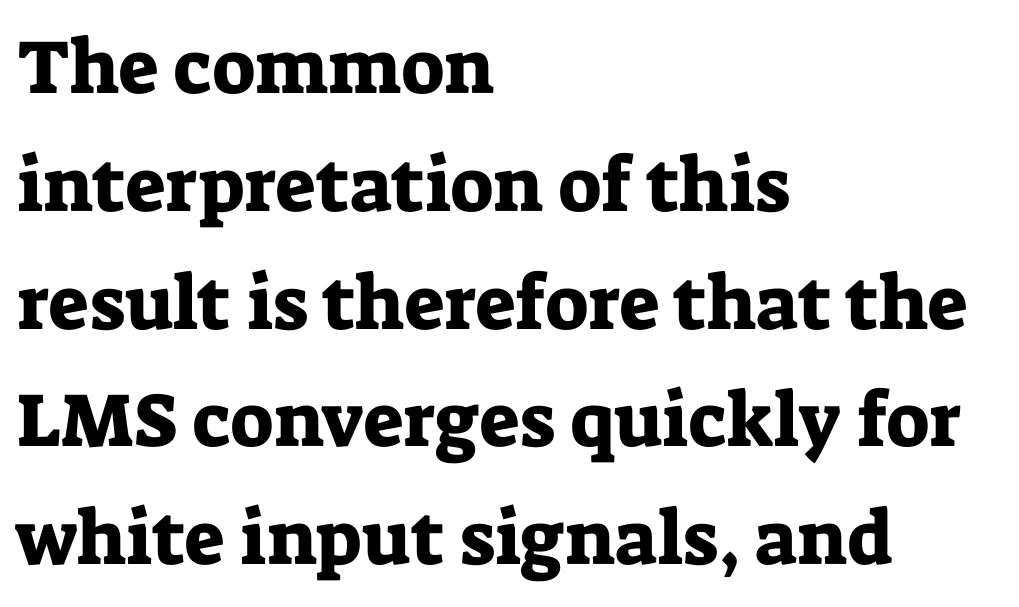
Is this a fixed-width face? No — the glyphs have proportional, varying widths. Notice how the stems are strictly vertical — no italics here. Interline gaps are of average width in this sample. Nobody drew a line under any word here. Words appear dense and cohesive because spacing is normal. Letterform terminals end in serifs throughout the passage.
